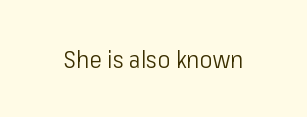
The image shows 24 px text type, upright; set normal letter spacing, not underlined.
